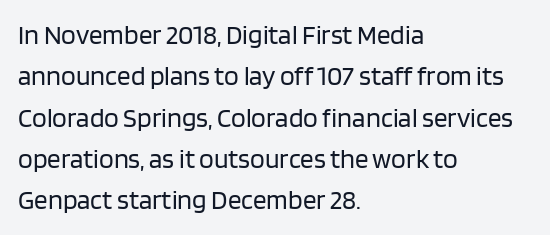
{"italic": "no", "bold": "no", "underline": "no", "align": "left", "line_spacing": "normal", "line_spacing_ratio": 1.53, "letter_spacing": "normal", "letter_spacing_em": 0.0, "glyph_px": 27}
